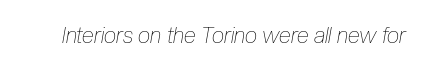
The image shows 22 px text type, italic (leaning right); set normal letter spacing, not underlined.
